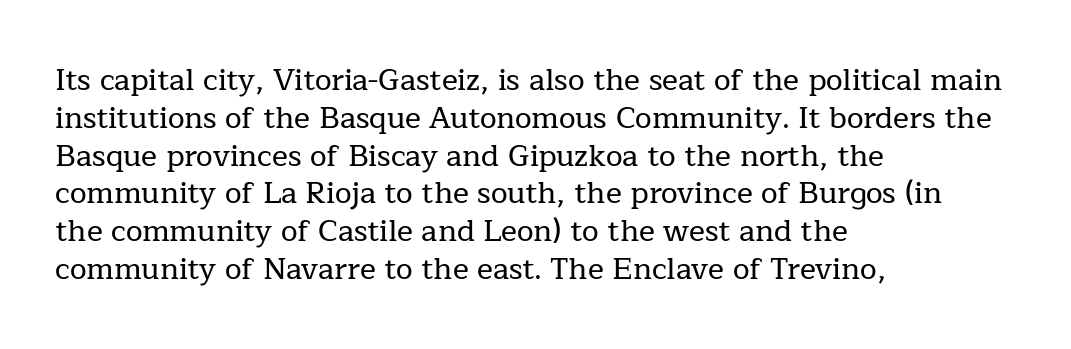
{"serif": "yes", "italic": "no", "width": "normal", "stroke_contrast": "low", "x_height": "medium", "monospaced": "no", "underline": "no", "align": "left", "line_spacing": "normal", "line_spacing_ratio": 1.26, "letter_spacing": "normal", "letter_spacing_em": 0.0, "glyph_px": 30}
